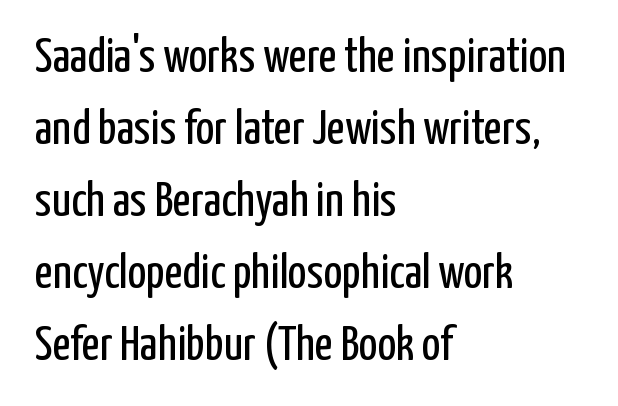
Q: Is the text bold? A: No.
Q: Is the text italic (slanted)? A: No, it is upright.
Q: Is the typeface a serif or a sans-serif typeface? A: Sans-serif.
Q: Is the text underlined? A: No.
Q: How is the paragraph aligned? A: Left-aligned.
Q: Is the spacing between letters normal or unusually wide? A: Normal.
Q: Is the spacing between lines tight, normal or loose? A: Normal.
Q: Width (condensed, normal, or wide)? A: Condensed.
Q: Stroke contrast? A: Low.
Q: x-height? A: Medium.
Q: Monospaced? A: No.
